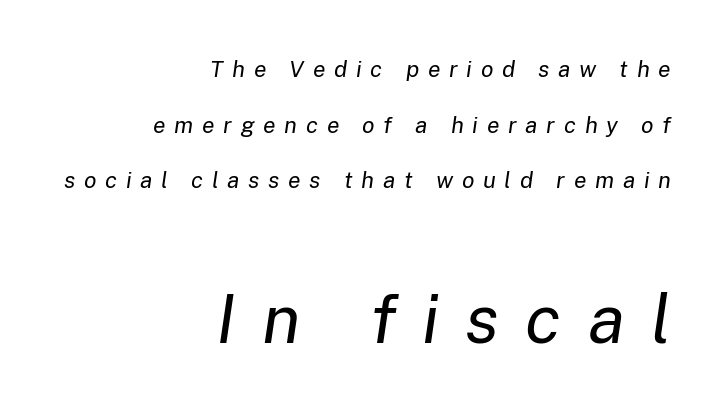
Q: Is the text bold? A: No.
Q: Is the text italic (slanted)? A: Yes, it leans right by about 8 degrees.
Q: Is the text underlined? A: No.
Q: How is the paragraph aligned? A: Right-aligned.
Q: Is the spacing between letters normal or unusually wide? A: Unusually wide.
Q: Is the spacing between lines tight, normal or loose? A: Loose.
Q: Which block of text is set in a larger size, the first (top) or the second (bottom)? A: The second (bottom) one.
Q: Width (condensed, normal, or wide)? A: Normal.
Q: Stroke contrast? A: Low.
Q: x-height? A: Medium.
Q: Monospaced? A: No.
